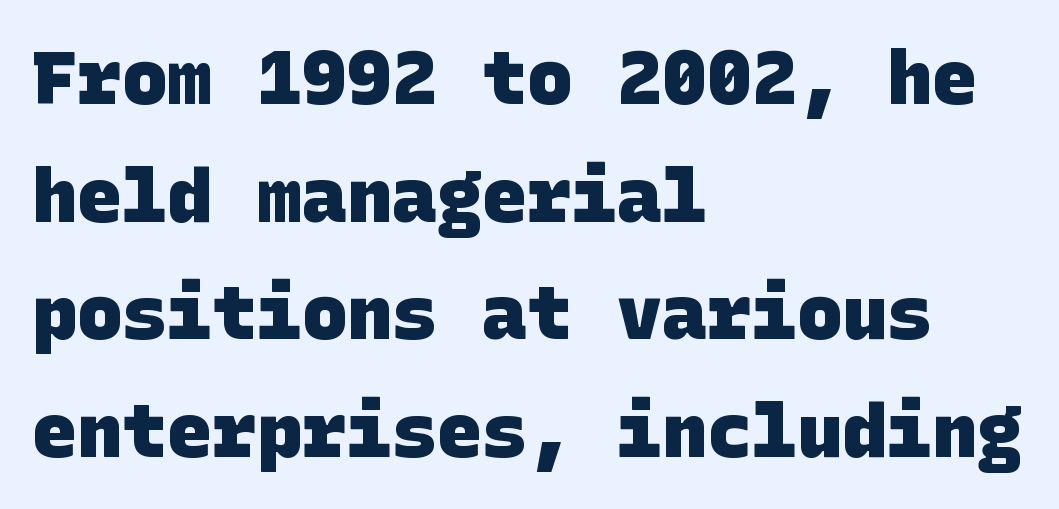
Q: Is the text bold? A: Yes.
Q: Is the typeface a serif or a sans-serif typeface? A: Sans-serif.
Q: Is the text underlined? A: No.
Q: How is the paragraph aligned? A: Left-aligned.
Q: Is the spacing between letters normal or unusually wide? A: Normal.
Q: Is the spacing between lines tight, normal or loose? A: Normal.
Q: Width (condensed, normal, or wide)? A: Normal.
Q: Stroke contrast? A: Low.
Q: x-height? A: Large.
